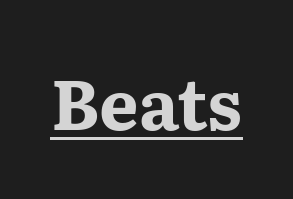
Quick note: not italic, upright. The passage shown is typeset with a serif family. A rule runs beneath these lines of type. Tracking here is standard; glyphs follow each other at the usual distance. The rendering uses natural spacing where letterforms have individual widths.
